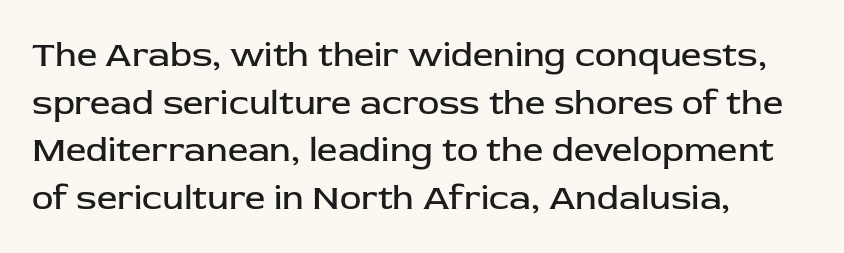
Observe the absence of serifs on each vertical stroke in this sample. Notice how descenders clear the ascenders below comfortably — that's standard leading. Line starts are locked; line ends wander. A typesetter would call this proportional, since set widths differ per character. The passage shown is not underscored anywhere. A typesetter would mark this as roman, not italic.
